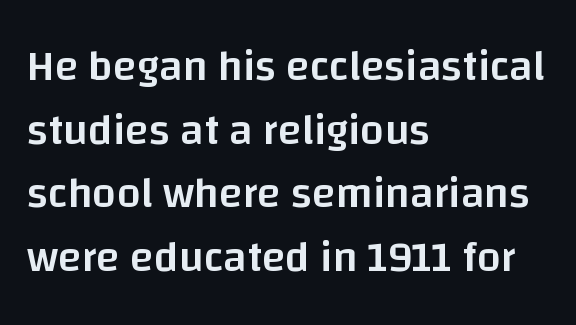
The image shows 43 px semibold sans-serif type, upright; set left-aligned, normal line spacing (1.48x), normal letter spacing, not underlined; low stroke contrast and a large x-height.
